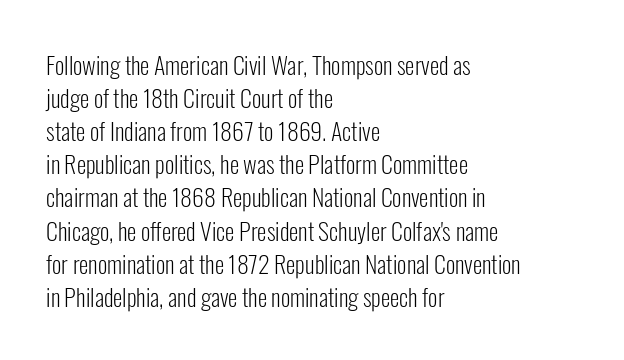
{"italic": "no", "bold": "no", "underline": "no", "align": "left", "line_spacing": "normal", "line_spacing_ratio": 1.38, "letter_spacing": "normal", "letter_spacing_em": 0.0, "glyph_px": 24}
